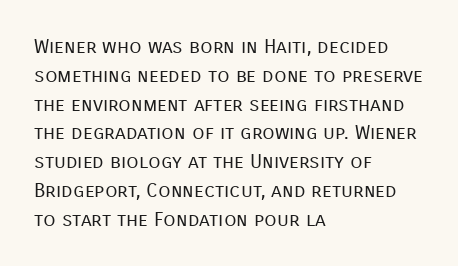
{"italic": "no", "bold": "no", "underline": "no", "align": "left", "line_spacing": "normal", "line_spacing_ratio": 1.44, "letter_spacing": "normal", "letter_spacing_em": 0.0, "glyph_px": 20}
